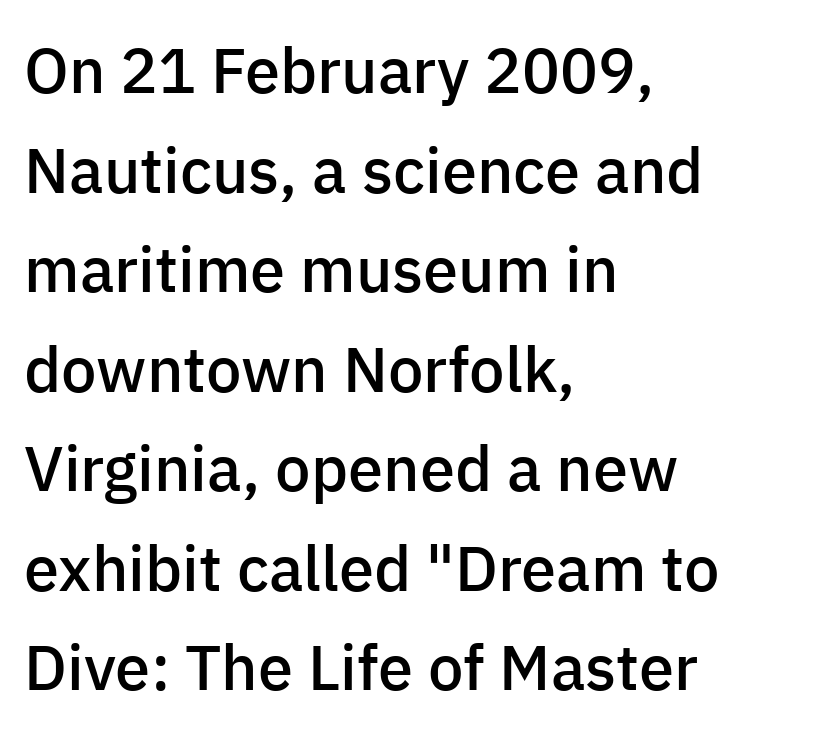
{"serif": "no", "italic": "no", "bold": "semi", "weight": "semibold", "width": "normal", "stroke_contrast": "low", "x_height": "medium", "monospaced": "no", "underline": "no", "align": "left", "line_spacing": "normal", "line_spacing_ratio": 1.58, "letter_spacing": "normal", "letter_spacing_em": 0.0, "glyph_px": 63}
